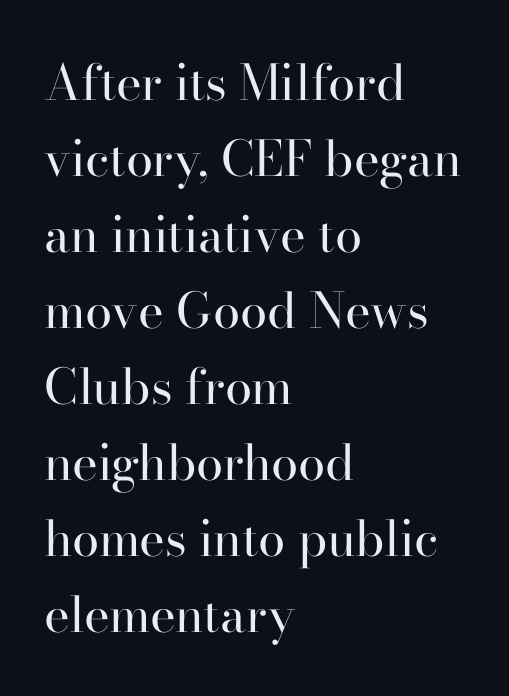
{"serif": "yes", "italic": "no", "bold": "no", "weight": "regular", "width": "normal", "stroke_contrast": "high", "x_height": "small", "monospaced": "no", "underline": "no", "align": "left", "line_spacing": "normal", "line_spacing_ratio": 1.55, "letter_spacing": "normal", "letter_spacing_em": 0.0, "glyph_px": 49}
